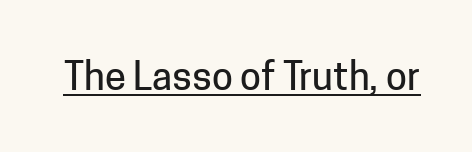
How are the letters spaced? Ordinarily, with no added tracking. Serif or sans? Sans — the stroke terminals are bare. A rule runs beneath these lines of type. Character widths vary here, with narrow letters taking less room than wide ones.
